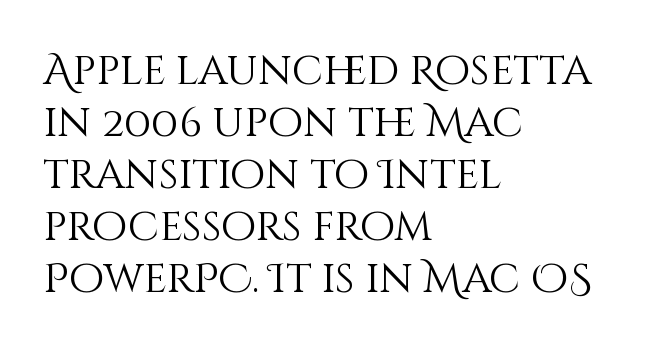
Caption: face not bold, strokes unweighted. Does the leading feel generous? No, just average. When letters stand straight like this, we call the style roman or upright. Character widths vary here, with narrow letters taking less room than wide ones.
